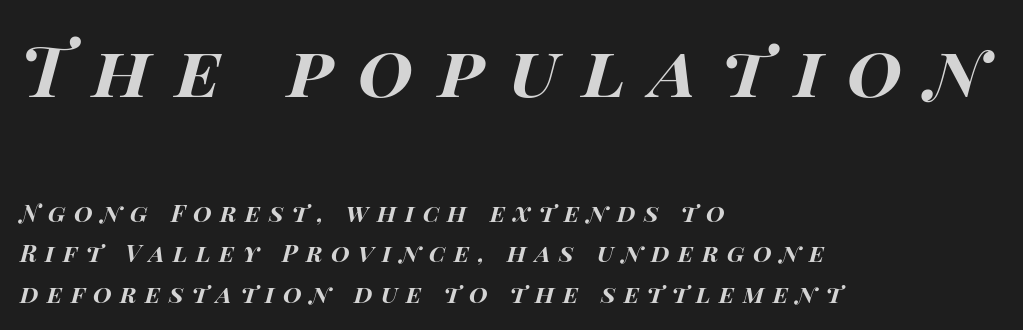
An italicized treatment has been applied to the whole sample. Note: larger setting up top, smaller setting below. The passage shown is typed in a proportional face where columns would drift. Students, note that the glyphs here are deliberately spaced far apart. Type without underlining. The setting favours the left margin, as ordinary paragraphs usually do.
